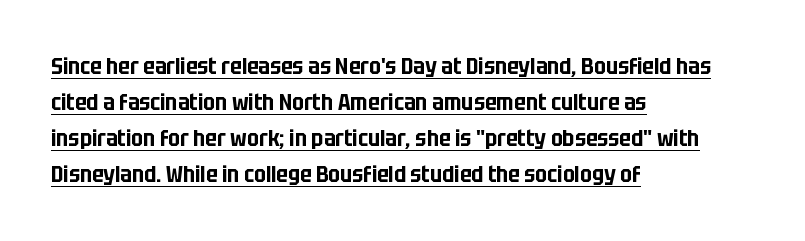
Q: Is the text italic (slanted)? A: No, it is upright.
Q: Is the text underlined? A: Yes.
Q: How is the paragraph aligned? A: Left-aligned.
Q: Is the spacing between letters normal or unusually wide? A: Normal.
Q: Is the spacing between lines tight, normal or loose? A: Normal.
